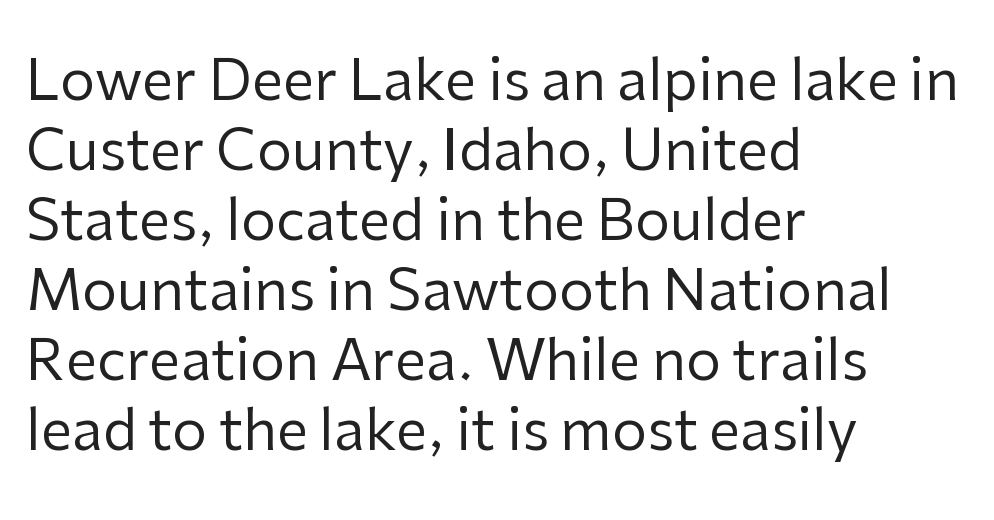
Q: Is the text bold? A: No.
Q: Is the text italic (slanted)? A: No, it is upright.
Q: Is the typeface a serif or a sans-serif typeface? A: Sans-serif.
Q: Is the text underlined? A: No.
Q: How is the paragraph aligned? A: Left-aligned.
Q: Is the spacing between letters normal or unusually wide? A: Normal.
Q: Is the spacing between lines tight, normal or loose? A: Normal.
Q: Width (condensed, normal, or wide)? A: Normal.
Q: Stroke contrast? A: Low.
Q: x-height? A: Medium.
Q: Monospaced? A: No.
